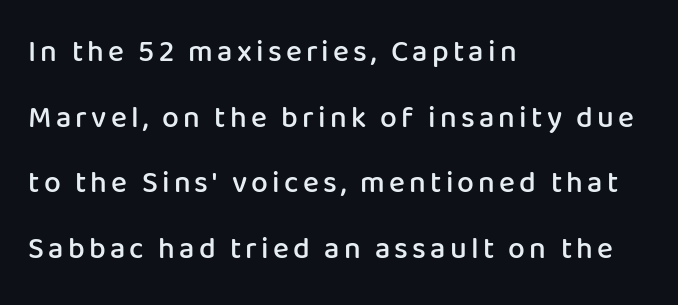
Notice how the stems are strictly vertical — no italics here. Semibold letterforms, between regular and bold. Type without underlining. The typeface chosen for these lines omits serifs. Horizontal alignment here is leftward, the default for most running prose. Varying glyph widths throughout — classic text-font behaviour.
